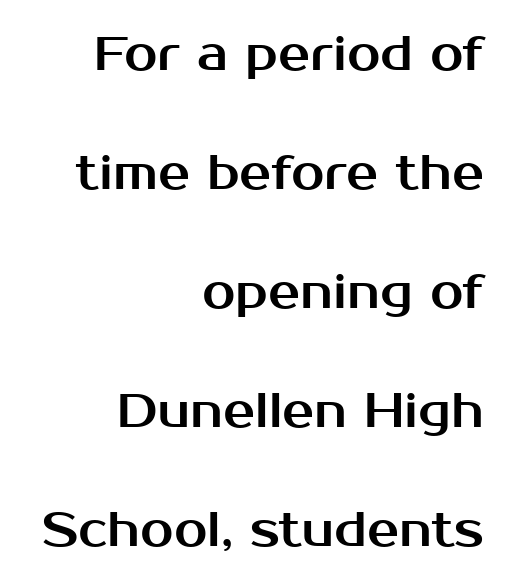
{"serif": "no", "italic": "no", "width": "normal", "stroke_contrast": "medium", "x_height": "medium", "monospaced": "no", "underline": "no", "align": "right", "line_spacing": "loose", "line_spacing_ratio": 2.48, "letter_spacing": "normal", "letter_spacing_em": 0.0, "glyph_px": 48}
